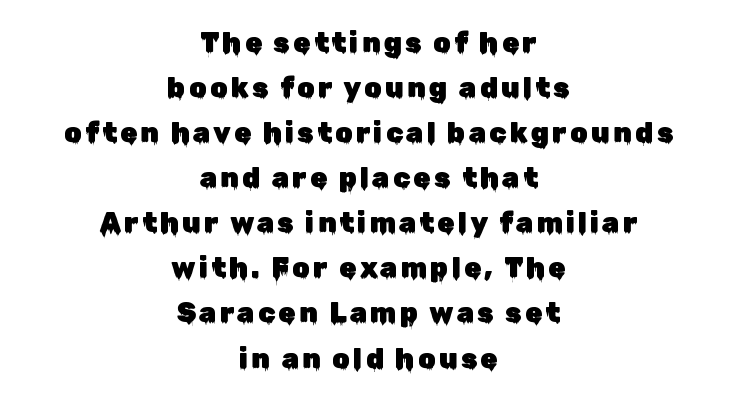
Centered paragraph, ragged on both sides. Note the varied advance widths — an 'i' is clearly narrower than an 'm'. Classification — sans serif. You can tell it's not italic because the verticals are truly vertical. Rows of type keep a routine distance in the vertical direction.
